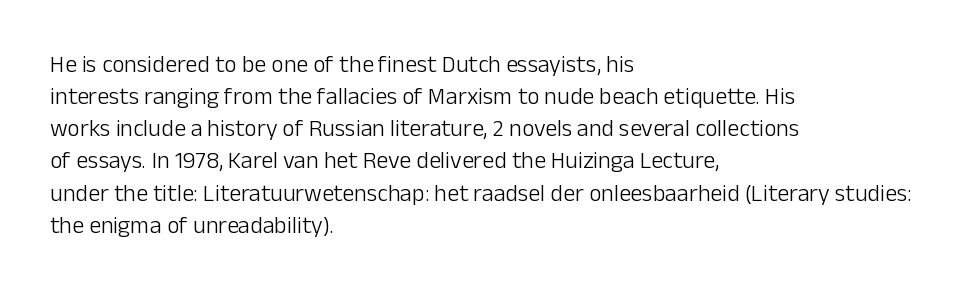
The strip under each line holds only bare page. You could call the tracking neutral — neither tight nor loose. Where is the straight margin? On the left. Upright lettering throughout. The weight tops out at a normal text grade.
